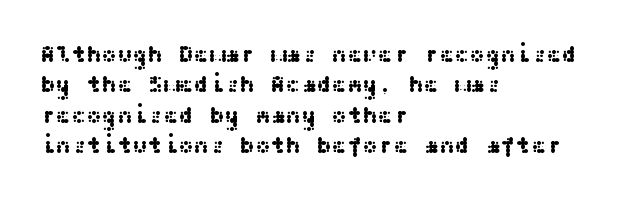
Q: Is the text italic (slanted)? A: No, it is upright.
Q: Is the text underlined? A: No.
Q: How is the paragraph aligned? A: Left-aligned.
Q: Is the spacing between letters normal or unusually wide? A: Normal.
Q: Is the spacing between lines tight, normal or loose? A: Normal.
